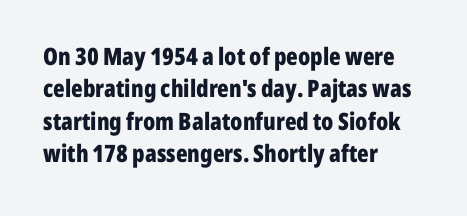
The image shows 24 px bold type, upright; set left-aligned, normal line spacing (1.35x), normal letter spacing, not underlined.
